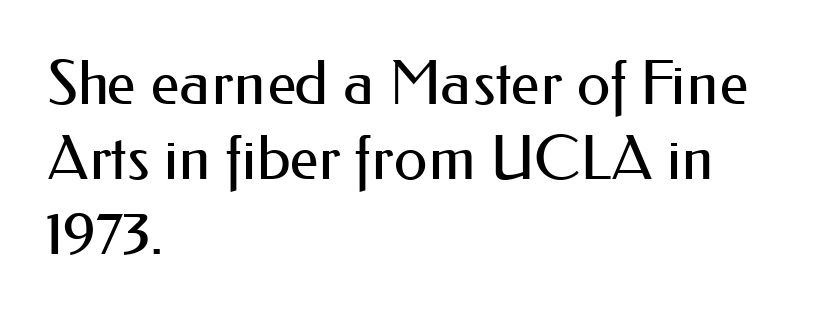
Q: Is the text bold? A: No.
Q: Is the text italic (slanted)? A: No, it is upright.
Q: Is the typeface a serif or a sans-serif typeface? A: Sans-serif.
Q: Is the text underlined? A: No.
Q: How is the paragraph aligned? A: Left-aligned.
Q: Is the spacing between letters normal or unusually wide? A: Normal.
Q: Width (condensed, normal, or wide)? A: Normal.
Q: Stroke contrast? A: Medium.
Q: x-height? A: Small.
Q: Monospaced? A: No.
